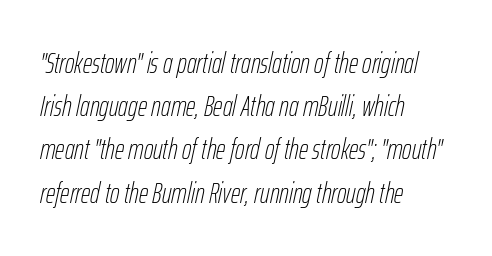
Compared with typical body copy, the letter spacing here is the same. The typeface has the unassuming heft of standard copy or less. Evenly set lines give the paragraph a standard silhouette. The foot of each line stays bare and open.
